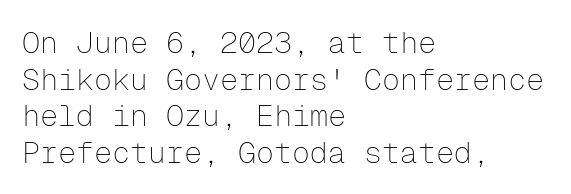
Q: Is the text bold? A: No.
Q: Is the text italic (slanted)? A: No, it is upright.
Q: Is the typeface a serif or a sans-serif typeface? A: Sans-serif.
Q: Is the text underlined? A: No.
Q: How is the paragraph aligned? A: Left-aligned.
Q: Is the spacing between letters normal or unusually wide? A: Normal.
Q: Width (condensed, normal, or wide)? A: Normal.
Q: Stroke contrast? A: Low.
Q: x-height? A: Medium.
Q: Monospaced? A: Yes.
